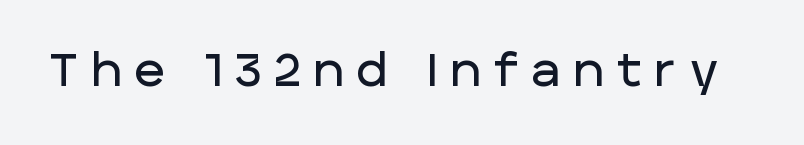
Q: Is the text italic (slanted)? A: No, it is upright.
Q: Is the typeface a serif or a sans-serif typeface? A: Sans-serif.
Q: Is the text underlined? A: No.
Q: Is the spacing between letters normal or unusually wide? A: Unusually wide.
Q: Width (condensed, normal, or wide)? A: Normal.
Q: Stroke contrast? A: Low.
Q: x-height? A: Large.
Q: Monospaced? A: No.
